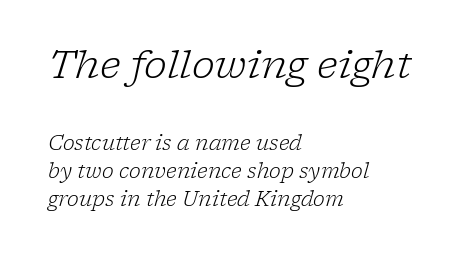
Q: Is the text bold? A: No.
Q: Is the text italic (slanted)? A: Yes, it leans right by about 17 degrees.
Q: Is the typeface a serif or a sans-serif typeface? A: Serif.
Q: Is the text underlined? A: No.
Q: How is the paragraph aligned? A: Left-aligned.
Q: Is the spacing between letters normal or unusually wide? A: Normal.
Q: Is the spacing between lines tight, normal or loose? A: Normal.
Q: Which block of text is set in a larger size, the first (top) or the second (bottom)? A: The first (top) one.
Q: Width (condensed, normal, or wide)? A: Normal.
Q: Stroke contrast? A: Low.
Q: x-height? A: Medium.
Q: Monospaced? A: No.
